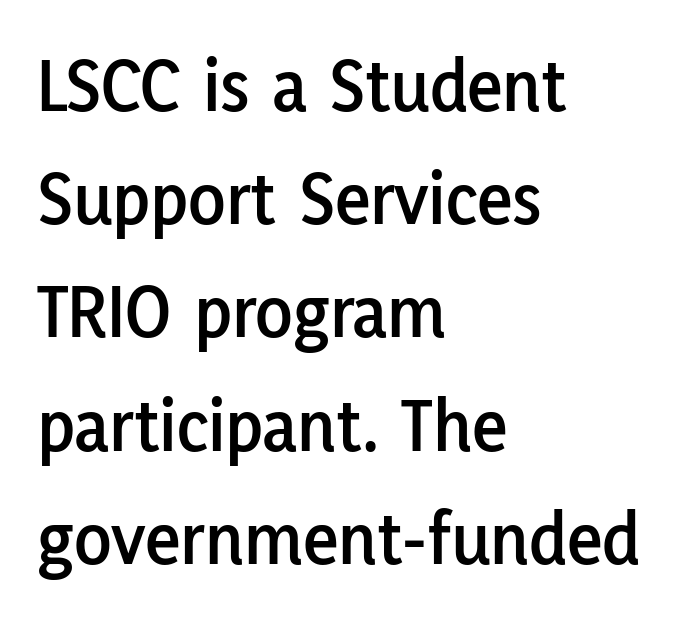
This sample uses a sans-serif face. Reading down the block, your eye returns to a fixed left position each line. The passage shown has conventional tracking throughout. These lines were composed using upright roman letters. Type without underlining. Baseline-to-baseline distance is the conventional proportion of letter height.
